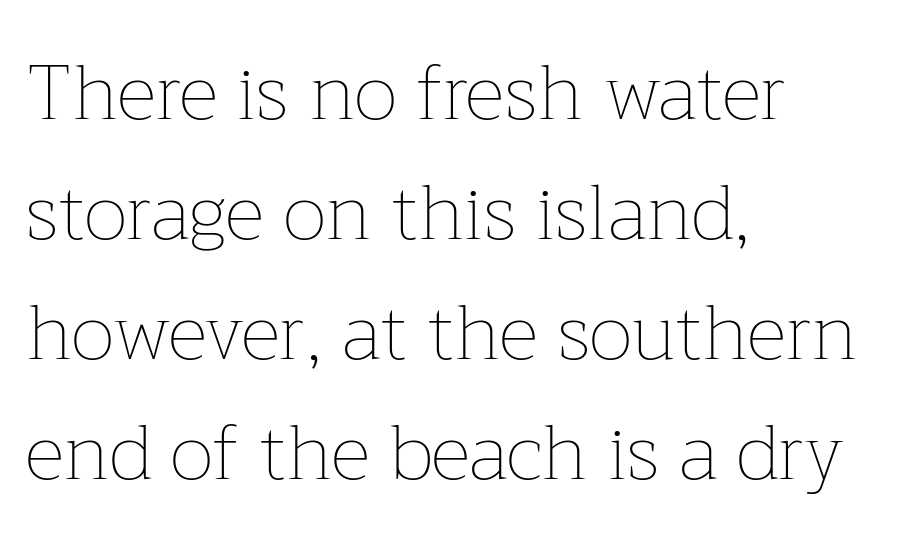
The image shows 77 px thin type, upright; set left-aligned, normal line spacing (1.56x), normal letter spacing, not underlined; low stroke contrast and a medium x-height.
